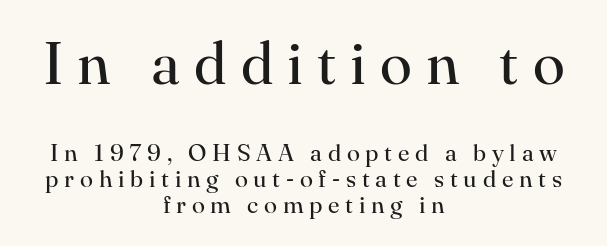
The image shows 59 px regular-weight serif type, upright; set centered, tight line spacing (1.08x), unusually wide letter spacing (+0.24 em), not underlined; the first (top) block is 2.46x larger; high stroke contrast and a small x-height.
